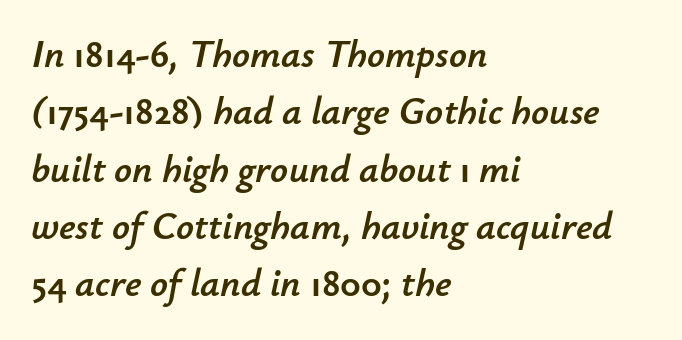
{"italic": "yes", "lean": "right", "slant_degrees": 12, "width": "normal", "stroke_contrast": "low", "x_height": "small", "monospaced": "no", "underline": "no", "align": "left", "line_spacing": "normal", "line_spacing_ratio": 1.47, "letter_spacing": "normal", "letter_spacing_em": 0.0, "glyph_px": 39}
